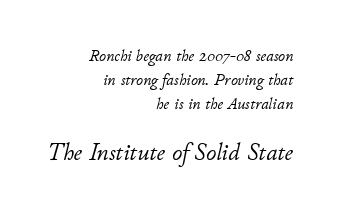
The image shows 25 px text type, italic (leaning right); set right-aligned, normal line spacing (1.41x), normal letter spacing, not underlined; the second (bottom) block is 1.47x larger.
